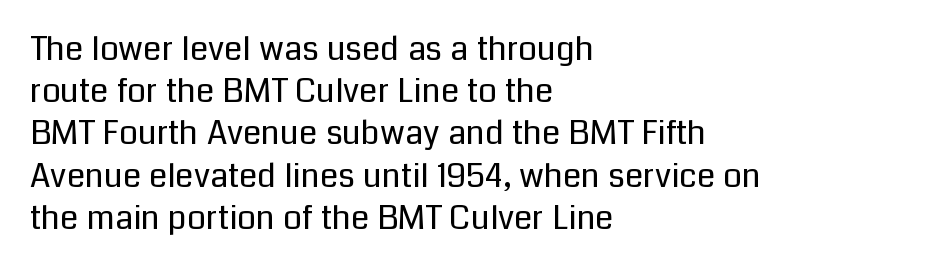
Descender tails drop into unmarked territory. You can tell from the bare stems that sans-serif type was used. Note the varied advance widths — an 'i' is clearly narrower than an 'm'. The letters look calm and open, with moderate or lighter stems. Quick note: not italic, upright. The letters sit at their default tracking, neither squeezed nor spread.
